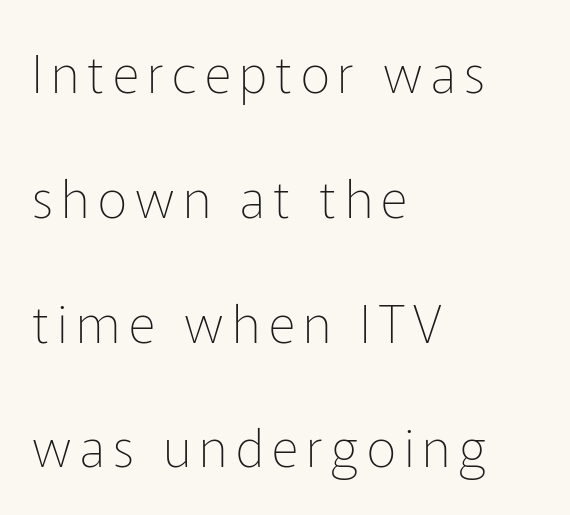
{"serif": "no", "italic": "no", "bold": "no", "weight": "thin", "width": "normal", "stroke_contrast": "low", "x_height": "medium", "monospaced": "no", "underline": "no", "align": "left", "line_spacing": "loose", "line_spacing_ratio": 2.4, "glyph_px": 52}
